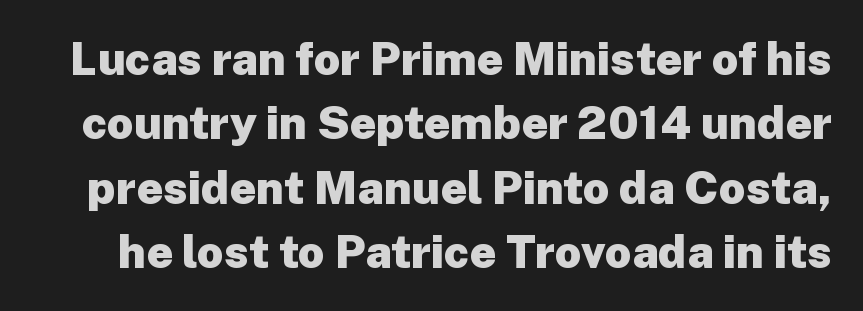
The font is running at its bold setting. Spacing verdict: proportional, widths tailored to each character. Only glyphs here, with clear space below each row. Is the letter spacing exaggerated? No — it looks like the ordinary default.
